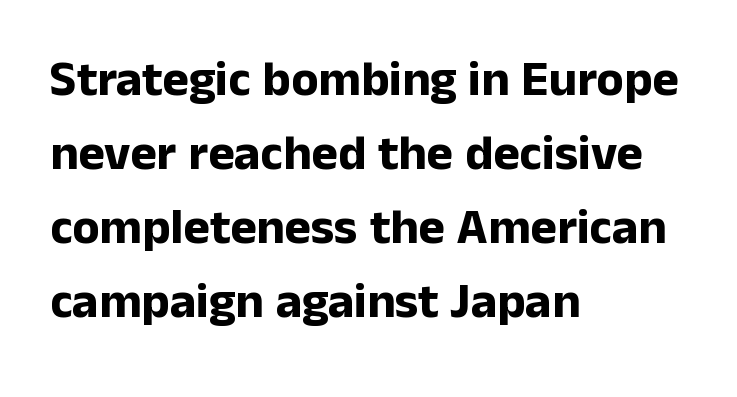
The image shows 50 px bold sans-serif type, upright; set left-aligned, normal line spacing (1.48x), normal letter spacing, not underlined; low stroke contrast and a medium x-height.
